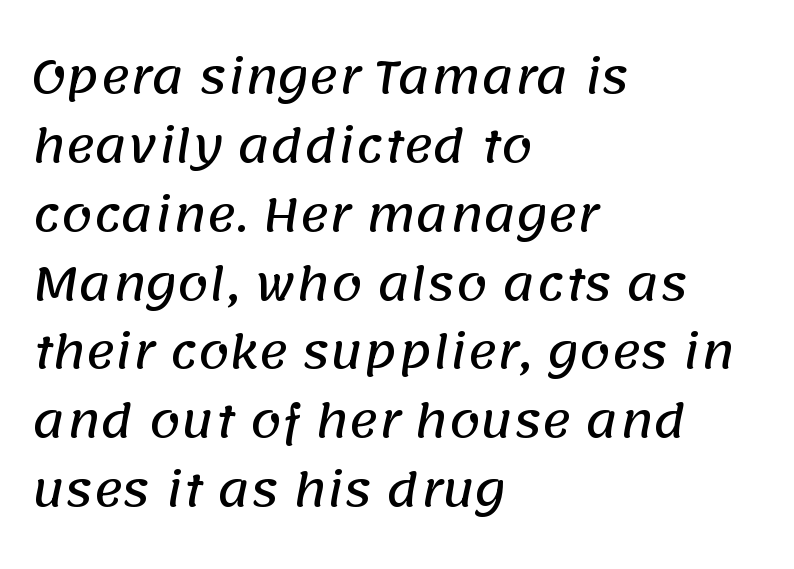
The rows are spaced the way most documents space them. The glyphs in this specimen are sans serif. Look at the tracking — it's just the regular setting, nothing added. The letters advance in unequal steps, a hallmark of proportional type. The area under the type is left untouched.
